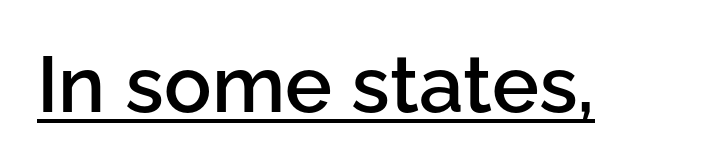
{"serif": "no", "italic": "no", "bold": "semi", "weight": "semibold", "width": "normal", "stroke_contrast": "low", "x_height": "medium", "monospaced": "no", "underline": "yes", "letter_spacing": "normal", "letter_spacing_em": 0.0, "glyph_px": 79}
